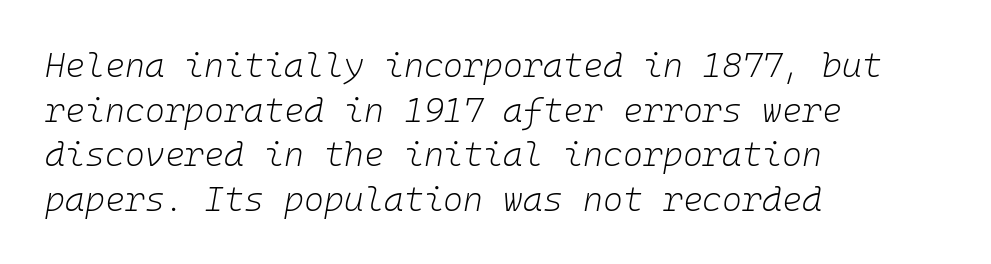
Q: Is the text bold? A: No.
Q: Is the text italic (slanted)? A: Yes, it leans right by about 10 degrees.
Q: Is the text underlined? A: No.
Q: How is the paragraph aligned? A: Left-aligned.
Q: Is the spacing between letters normal or unusually wide? A: Normal.
Q: Is the spacing between lines tight, normal or loose? A: Normal.
Q: Width (condensed, normal, or wide)? A: Normal.
Q: Stroke contrast? A: Low.
Q: x-height? A: Medium.
Q: Monospaced? A: Yes.
